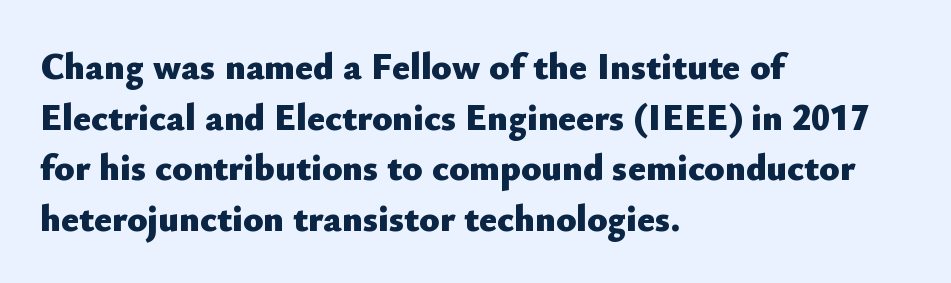
Q: Is the text bold? A: Yes.
Q: Is the text italic (slanted)? A: No, it is upright.
Q: Is the typeface a serif or a sans-serif typeface? A: Sans-serif.
Q: Is the text underlined? A: No.
Q: How is the paragraph aligned? A: Left-aligned.
Q: Is the spacing between letters normal or unusually wide? A: Normal.
Q: Is the spacing between lines tight, normal or loose? A: Normal.
Q: Width (condensed, normal, or wide)? A: Normal.
Q: Stroke contrast? A: Low.
Q: x-height? A: Small.
Q: Monospaced? A: No.
